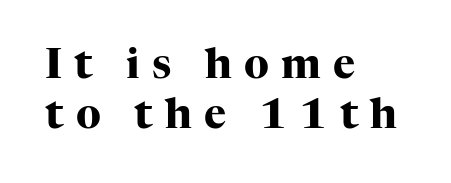
Q: Is the text bold? A: Yes.
Q: Is the text italic (slanted)? A: No, it is upright.
Q: Is the typeface a serif or a sans-serif typeface? A: Serif.
Q: Is the text underlined? A: No.
Q: How is the paragraph aligned? A: Left-aligned.
Q: Is the spacing between letters normal or unusually wide? A: Unusually wide.
Q: Width (condensed, normal, or wide)? A: Normal.
Q: Stroke contrast? A: High.
Q: x-height? A: Medium.
Q: Monospaced? A: No.
